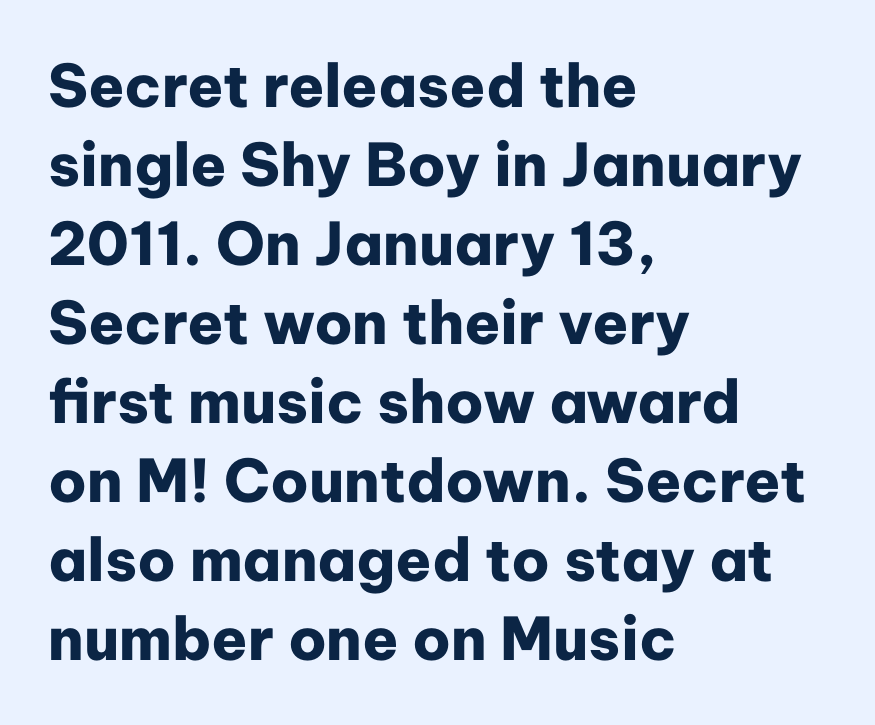
Q: Is the text bold? A: Yes.
Q: Is the text italic (slanted)? A: No, it is upright.
Q: Is the typeface a serif or a sans-serif typeface? A: Sans-serif.
Q: Is the text underlined? A: No.
Q: How is the paragraph aligned? A: Left-aligned.
Q: Is the spacing between letters normal or unusually wide? A: Normal.
Q: Is the spacing between lines tight, normal or loose? A: Normal.
Q: Width (condensed, normal, or wide)? A: Normal.
Q: Stroke contrast? A: Low.
Q: x-height? A: Medium.
Q: Monospaced? A: No.
